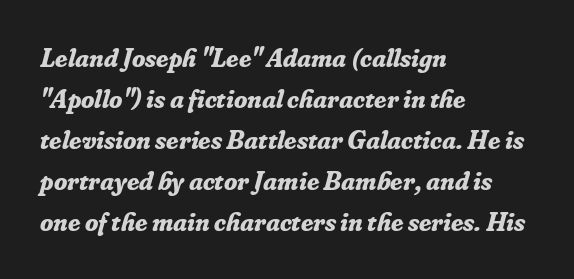
Q: Is the text bold? A: Yes.
Q: Is the text italic (slanted)? A: Yes, it leans right by about 16 degrees.
Q: Is the text underlined? A: No.
Q: How is the paragraph aligned? A: Left-aligned.
Q: Is the spacing between letters normal or unusually wide? A: Normal.
Q: Is the spacing between lines tight, normal or loose? A: Normal.
